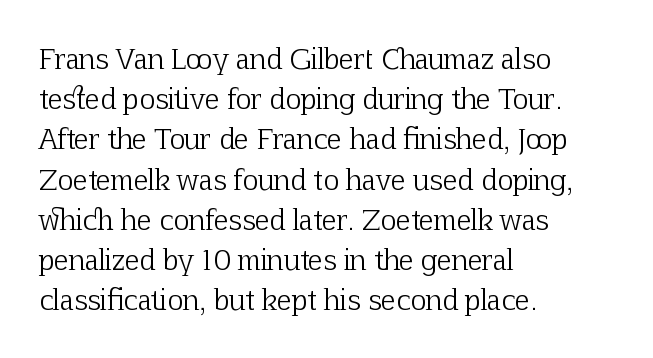
The paragraph shown leans on its left margin. Has an underline been added? It has not. The font's upright variant was chosen for this text. The cut favours lightness, reaching ordinary text weight at its darkest.
